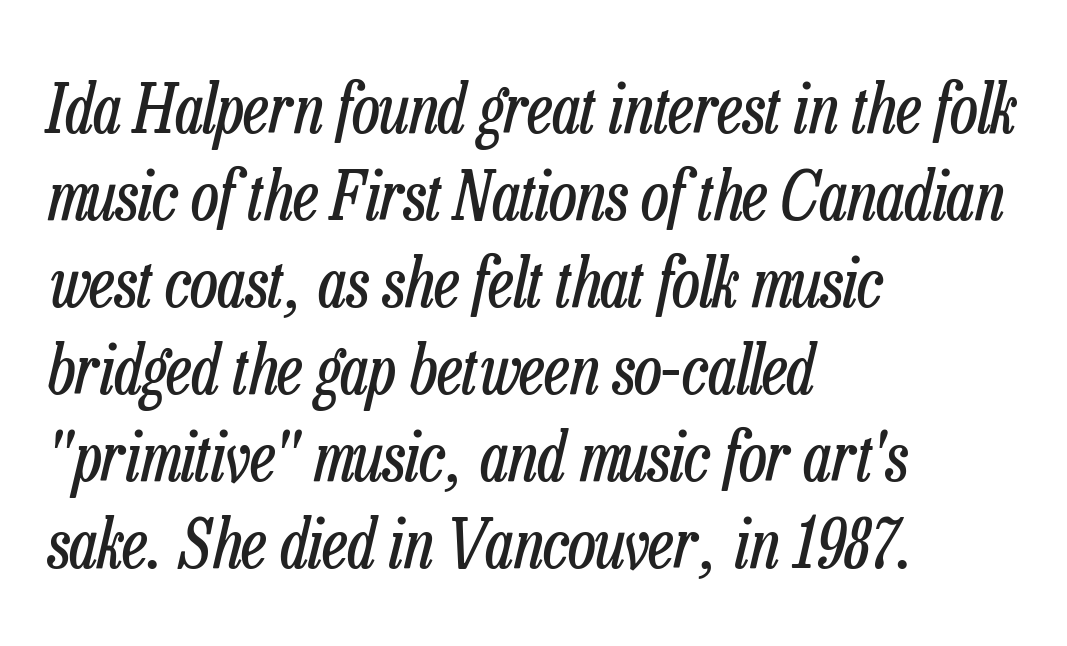
{"italic": "yes", "lean": "right", "slant_degrees": 13, "bold": "no", "weight": "regular", "width": "condensed", "stroke_contrast": "low", "x_height": "medium", "monospaced": "no", "underline": "no", "align": "left", "line_spacing": "normal", "line_spacing_ratio": 1.28, "letter_spacing": "normal", "letter_spacing_em": 0.0, "glyph_px": 68}
